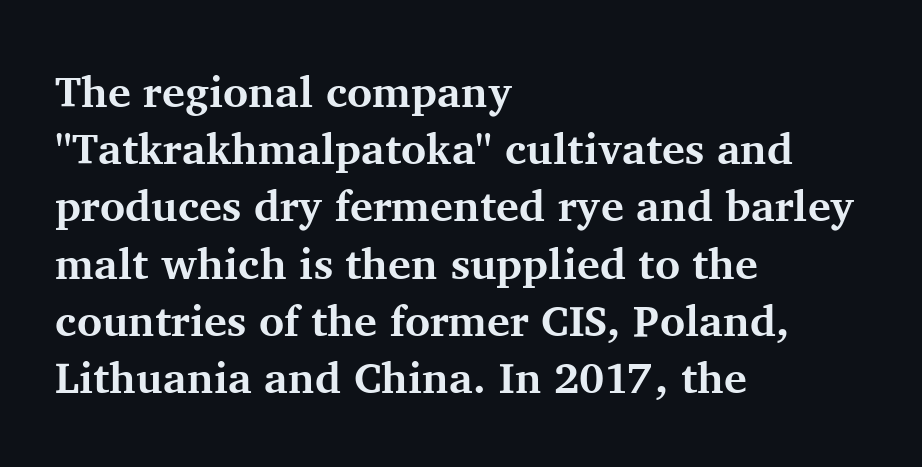
The image shows 43 px bold serif type, upright; set left-aligned, normal line spacing (1.33x), normal letter spacing, not underlined; medium stroke contrast and a medium x-height.
